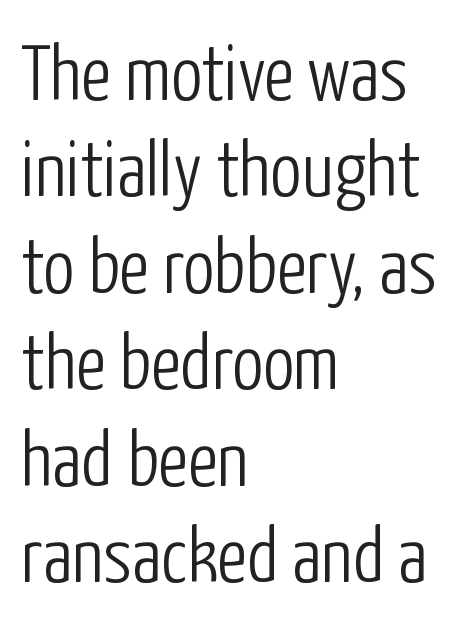
The gaps between neighbouring characters are ordinary and unremarkable. The weight tops out at a normal text grade. Check under the words: just untouched page. Italic? Not at all — the glyphs are vertical. Every row of glyphs begins at an identical x-position on the left.
